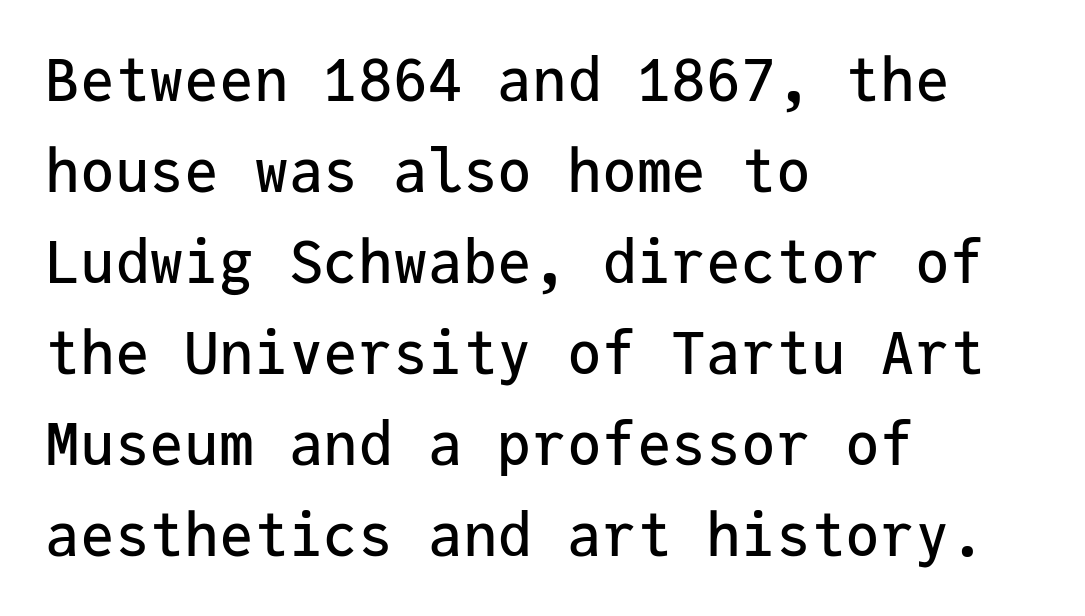
The image shows 58 px sans-serif type, upright, monospaced; set left-aligned, normal line spacing (1.57x), normal letter spacing, not underlined; low stroke contrast and a medium x-height.
